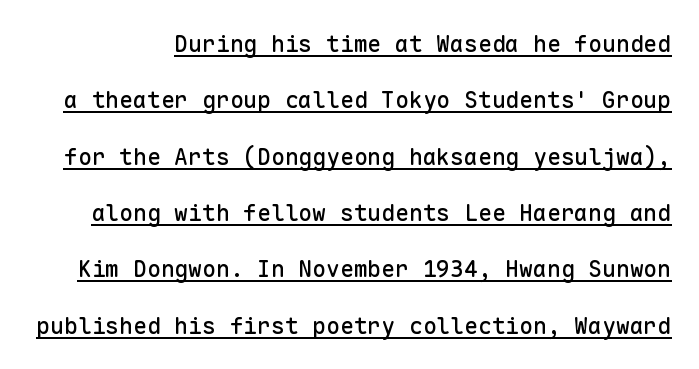
Q: Is the text italic (slanted)? A: No, it is upright.
Q: Is the text underlined? A: Yes.
Q: Is the spacing between letters normal or unusually wide? A: Normal.
Q: Is the spacing between lines tight, normal or loose? A: Loose.
